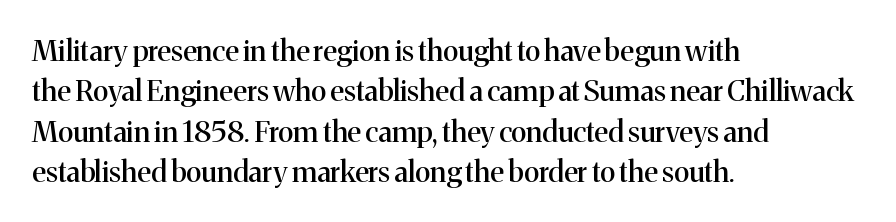
{"serif": "yes", "italic": "no", "width": "normal", "stroke_contrast": "medium", "x_height": "medium", "monospaced": "no", "underline": "no", "align": "left", "line_spacing": "normal", "line_spacing_ratio": 1.39, "letter_spacing": "normal", "letter_spacing_em": 0.0, "glyph_px": 29}
